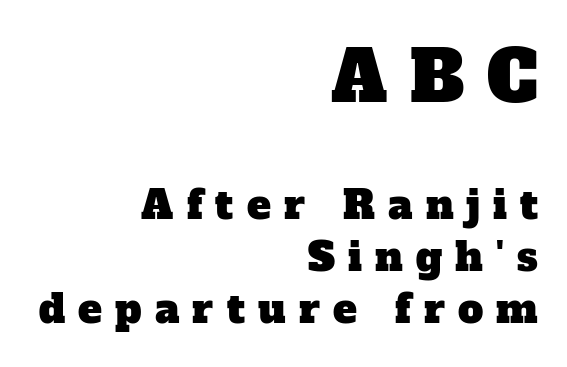
Think of a printed novel: that variable character pitch is what you see here. The paragraph shown leans on its right margin. The space directly below the letters is spotless. Quick note: interline space is typical.
